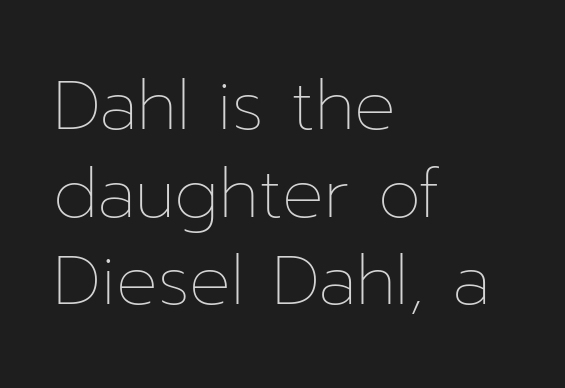
Q: Is the text bold? A: No.
Q: Is the text italic (slanted)? A: No, it is upright.
Q: Is the text underlined? A: No.
Q: How is the paragraph aligned? A: Left-aligned.
Q: Is the spacing between letters normal or unusually wide? A: Normal.
Q: Is the spacing between lines tight, normal or loose? A: Normal.
Q: Width (condensed, normal, or wide)? A: Normal.
Q: Stroke contrast? A: Low.
Q: x-height? A: Medium.
Q: Monospaced? A: No.
